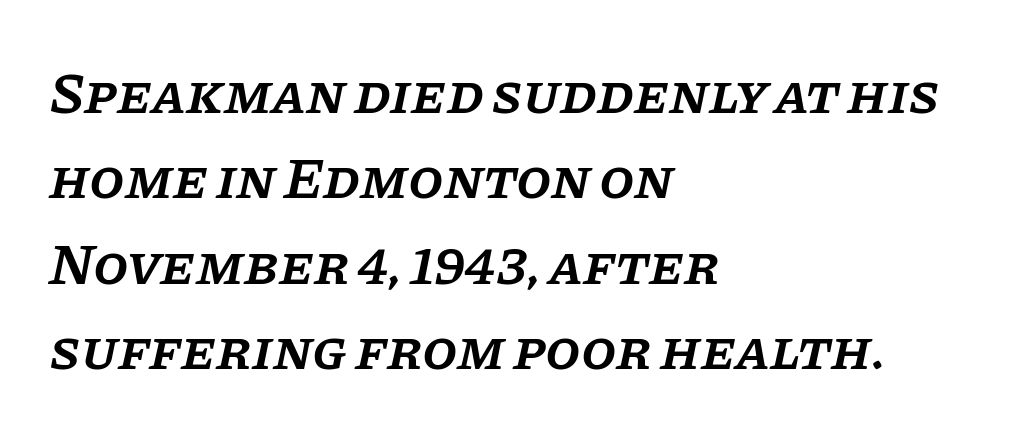
The image shows 57 px semibold serif type, italic (leaning right); set left-aligned, normal line spacing (1.5x), normal letter spacing, not underlined; low stroke contrast and a large x-height.
